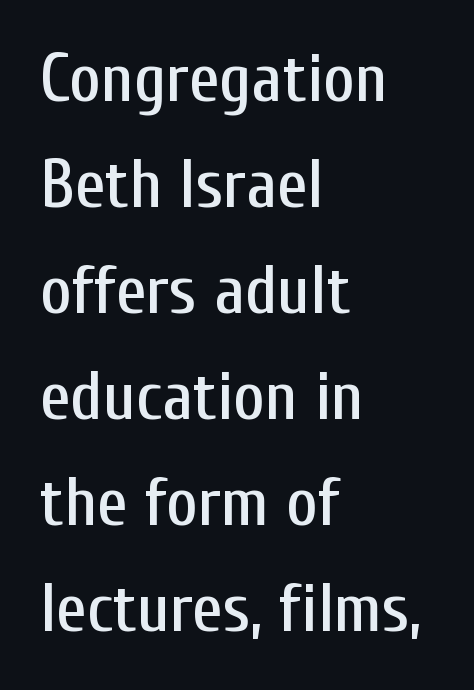
This sample uses an upright cut, with every glyph sitting square on the baseline. A sans-serif font was chosen for this passage. Nobody touched the tracking dial on this one. Evenly set lines give the paragraph a standard silhouette.
